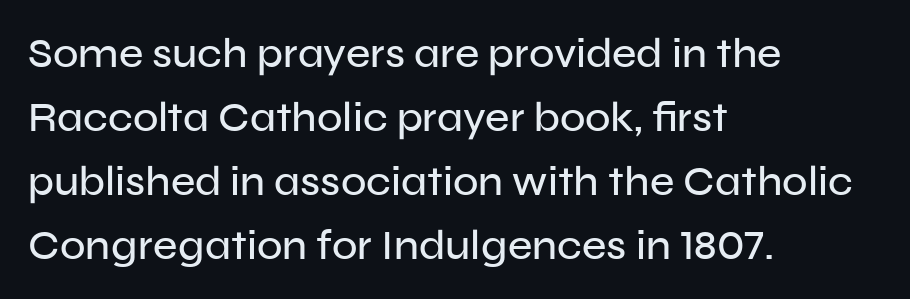
{"serif": "no", "italic": "no", "width": "normal", "stroke_contrast": "low", "x_height": "medium", "monospaced": "no", "underline": "no", "align": "left", "line_spacing": "normal", "line_spacing_ratio": 1.52, "letter_spacing": "normal", "letter_spacing_em": 0.0, "glyph_px": 42}
